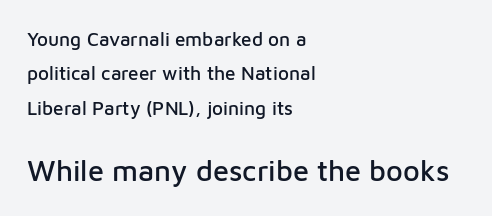
Q: Is the text italic (slanted)? A: No, it is upright.
Q: Is the typeface a serif or a sans-serif typeface? A: Sans-serif.
Q: Is the text underlined? A: No.
Q: How is the paragraph aligned? A: Left-aligned.
Q: Is the spacing between letters normal or unusually wide? A: Normal.
Q: Which block of text is set in a larger size, the first (top) or the second (bottom)? A: The second (bottom) one.
Q: Width (condensed, normal, or wide)? A: Normal.
Q: Stroke contrast? A: Low.
Q: x-height? A: Medium.
Q: Monospaced? A: No.
